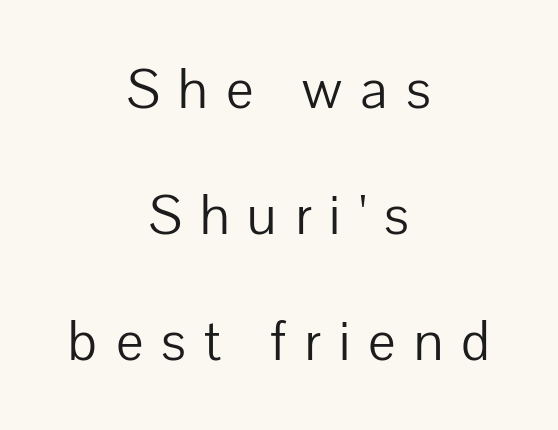
Q: Is the text bold? A: No.
Q: Is the text italic (slanted)? A: No, it is upright.
Q: Is the typeface a serif or a sans-serif typeface? A: Sans-serif.
Q: Is the text underlined? A: No.
Q: How is the paragraph aligned? A: Centered.
Q: Is the spacing between letters normal or unusually wide? A: Unusually wide.
Q: Is the spacing between lines tight, normal or loose? A: Loose.
Q: Width (condensed, normal, or wide)? A: Normal.
Q: Stroke contrast? A: Low.
Q: x-height? A: Medium.
Q: Monospaced? A: No.
